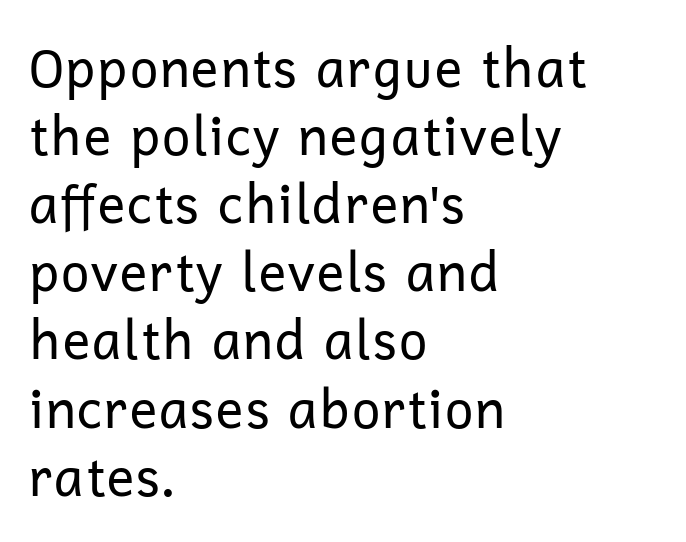
{"serif": "no", "italic": "no", "bold": "no", "weight": "regular", "width": "normal", "stroke_contrast": "low", "x_height": "medium", "monospaced": "no", "underline": "no", "align": "left", "line_spacing": "normal", "line_spacing_ratio": 1.31, "letter_spacing": "normal", "letter_spacing_em": 0.0, "glyph_px": 52}
